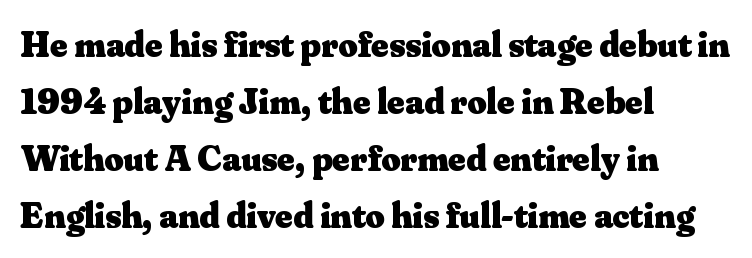
The image shows 37 px heavy serif type, upright; set left-aligned, normal line spacing (1.54x), normal letter spacing, not underlined; medium stroke contrast and a small x-height.
